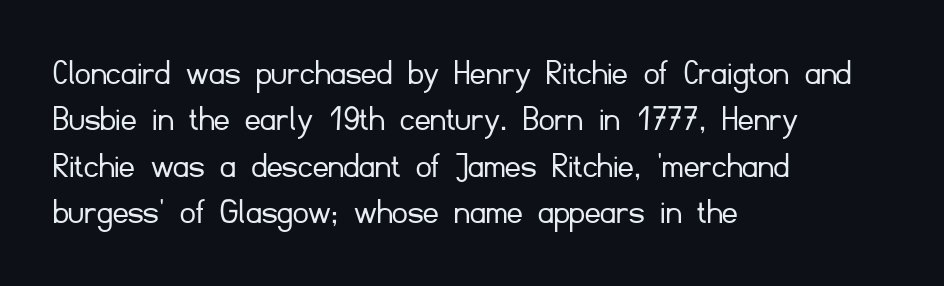
{"serif": "no", "italic": "no", "bold": "no", "weight": "light", "width": "normal", "stroke_contrast": "low", "x_height": "small", "monospaced": "no", "underline": "no", "align": "left", "line_spacing_ratio": 1.22, "letter_spacing": "normal", "letter_spacing_em": 0.0, "glyph_px": 38}
